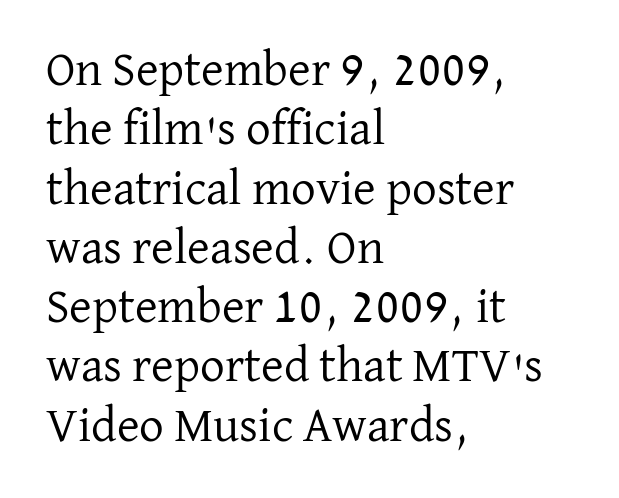
The image shows 49 px regular-weight serif type, upright; set left-aligned, line spacing 1.21x, normal letter spacing, not underlined; low stroke contrast and a medium x-height.
